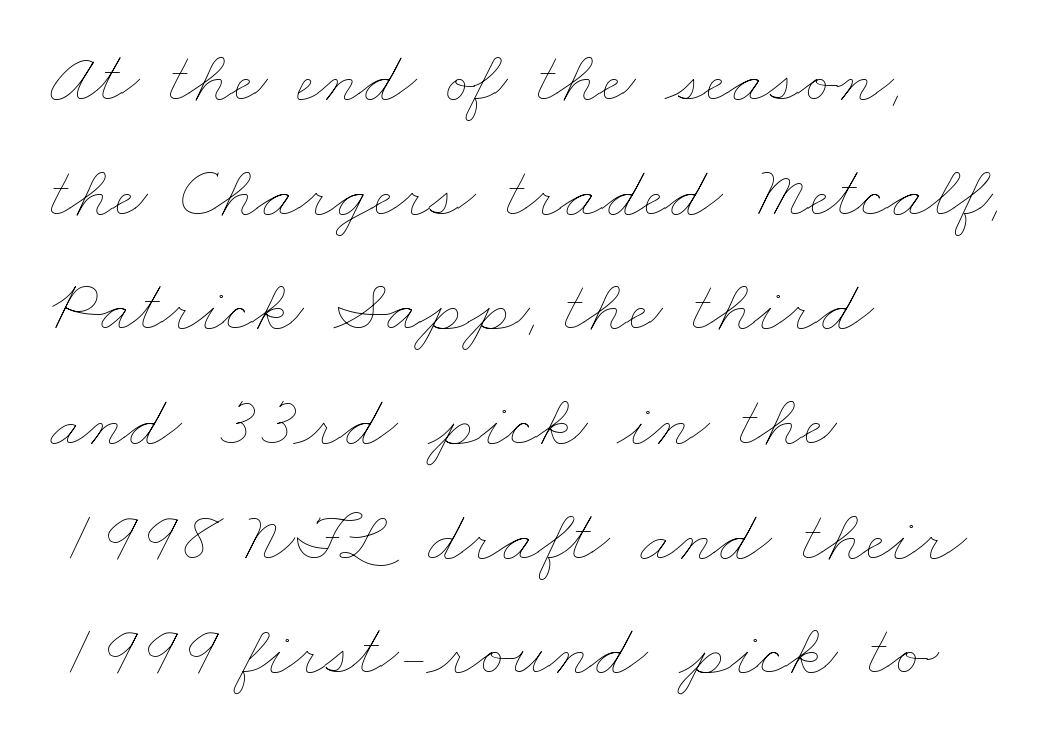
{"bold": "no", "weight": "thin", "width": "wide", "stroke_contrast": "low", "x_height": "small", "monospaced": "no", "underline": "no", "align": "left", "line_spacing": "normal", "line_spacing_ratio": 1.55, "letter_spacing": "normal", "letter_spacing_em": 0.0, "glyph_px": 74}
